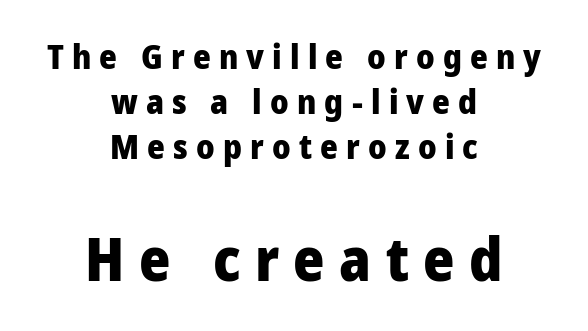
Q: Is the text bold? A: Yes.
Q: Is the text italic (slanted)? A: No, it is upright.
Q: Is the typeface a serif or a sans-serif typeface? A: Sans-serif.
Q: Is the text underlined? A: No.
Q: How is the paragraph aligned? A: Centered.
Q: Is the spacing between letters normal or unusually wide? A: Unusually wide.
Q: Is the spacing between lines tight, normal or loose? A: Normal.
Q: Which block of text is set in a larger size, the first (top) or the second (bottom)? A: The second (bottom) one.
Q: Width (condensed, normal, or wide)? A: Normal.
Q: Stroke contrast? A: Low.
Q: x-height? A: Medium.
Q: Monospaced? A: No.
